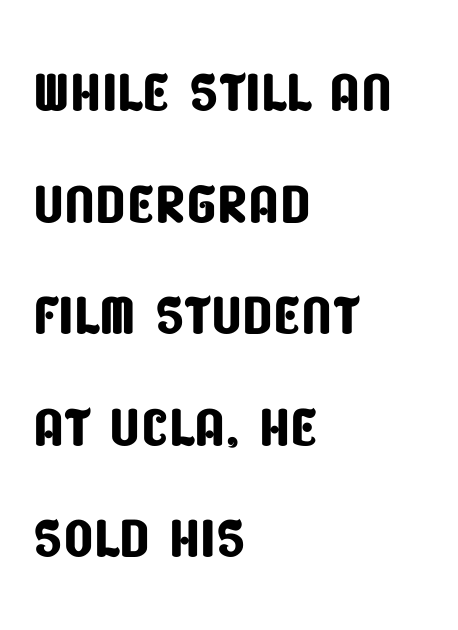
Glance below the letters and you will spot only blank space. This sample is left-justified, so line endings fall wherever the words run out. Proportional: the letters do not fall into vertical columns. Nobody touched the tracking dial on this one. Reading down the column, the eye jumps a familiar distance to each next line. Observe the absence of serifs on each vertical stroke in this sample.
